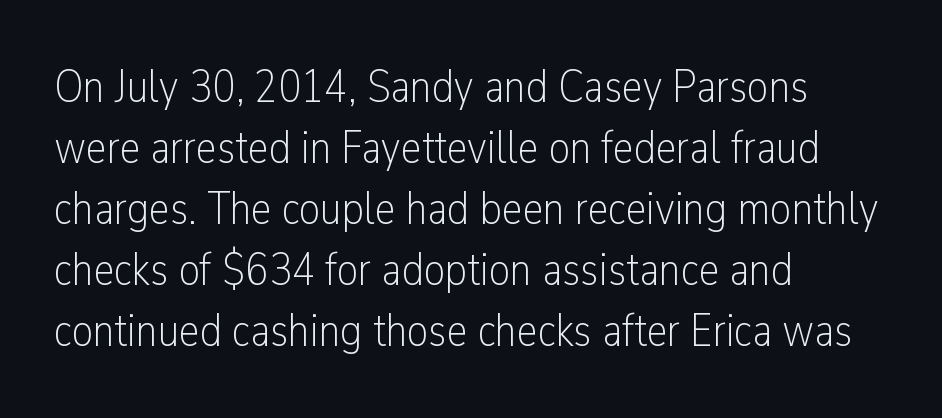
{"serif": "no", "italic": "no", "bold": "no", "weight": "light", "width": "condensed", "stroke_contrast": "low", "x_height": "medium", "monospaced": "no", "underline": "no", "align": "left", "line_spacing": "normal", "line_spacing_ratio": 1.3, "letter_spacing": "normal", "letter_spacing_em": 0.0, "glyph_px": 47}
